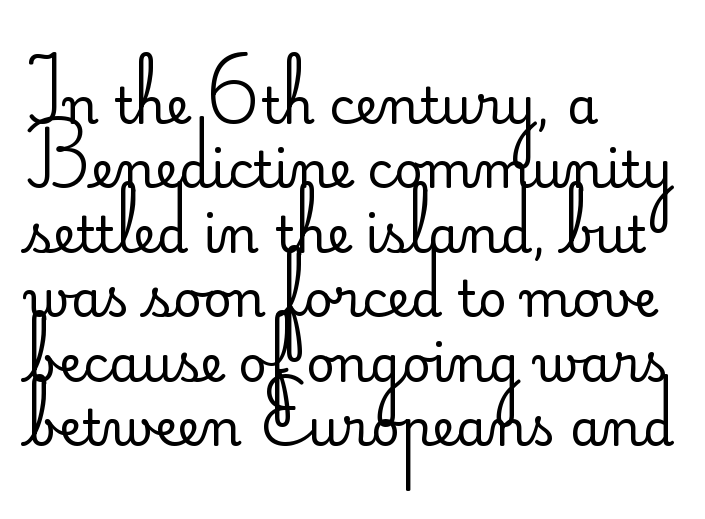
Standard letterfit; no display-style spreading of the glyphs. Are there feet on the stems? There aren't — it's a sans. The passage shown is not underscored anywhere. Looks like regular typesetting: each glyph gets only the width it needs.
